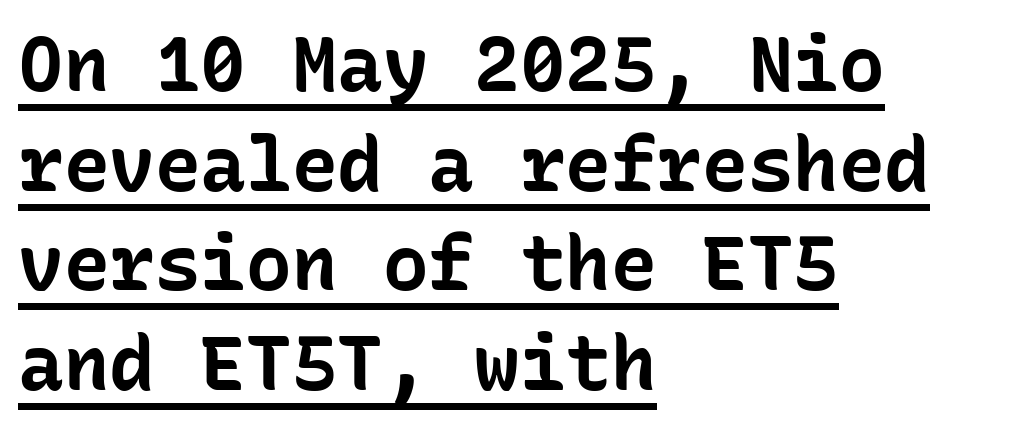
The image shows 76 px bold sans-serif type, upright, monospaced; set left-aligned, normal line spacing (1.31x), normal letter spacing, underlined; low stroke contrast and a medium x-height.
